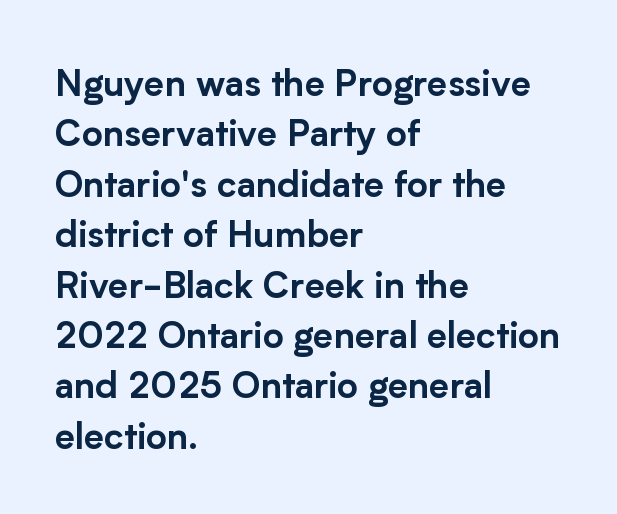
Q: Is the text italic (slanted)? A: No, it is upright.
Q: Is the typeface a serif or a sans-serif typeface? A: Sans-serif.
Q: Is the text underlined? A: No.
Q: How is the paragraph aligned? A: Left-aligned.
Q: Is the spacing between letters normal or unusually wide? A: Normal.
Q: Is the spacing between lines tight, normal or loose? A: Normal.
Q: Width (condensed, normal, or wide)? A: Normal.
Q: Stroke contrast? A: Low.
Q: x-height? A: Medium.
Q: Monospaced? A: No.
